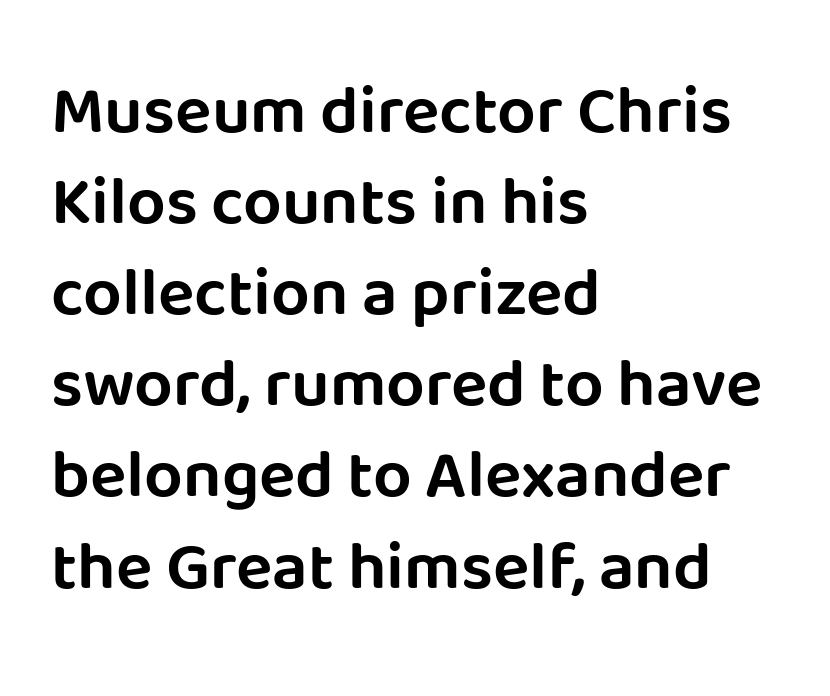
The letters stand upright; this is a roman face. The glyphs in this specimen are sans serif. Note the varied advance widths — an 'i' is clearly narrower than an 'm'. Nobody touched the tracking dial on this one.
